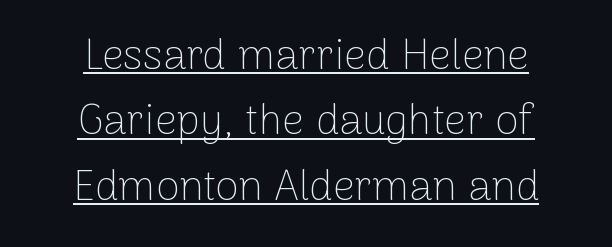
{"serif": "no", "italic": "no", "bold": "no", "weight": "thin", "width": "normal", "stroke_contrast": "low", "x_height": "medium", "monospaced": "no", "underline": "yes", "align": "center", "line_spacing": "normal", "line_spacing_ratio": 1.52, "letter_spacing": "normal", "letter_spacing_em": 0.0, "glyph_px": 43}
